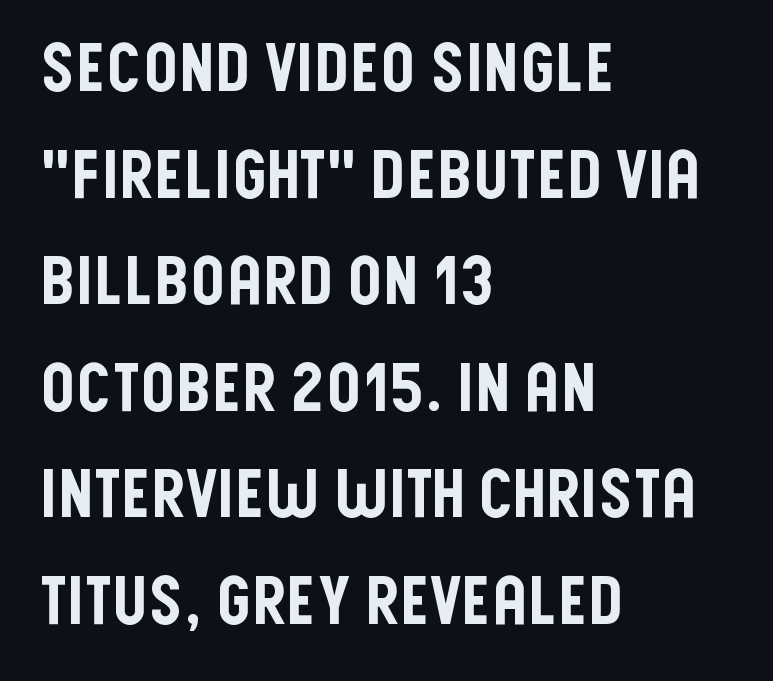
Q: Is the text italic (slanted)? A: No, it is upright.
Q: Is the typeface a serif or a sans-serif typeface? A: Sans-serif.
Q: Is the text underlined? A: No.
Q: How is the paragraph aligned? A: Left-aligned.
Q: Is the spacing between letters normal or unusually wide? A: Normal.
Q: Is the spacing between lines tight, normal or loose? A: Normal.
Q: Width (condensed, normal, or wide)? A: Condensed.
Q: Stroke contrast? A: Low.
Q: x-height? A: Large.
Q: Monospaced? A: No.
